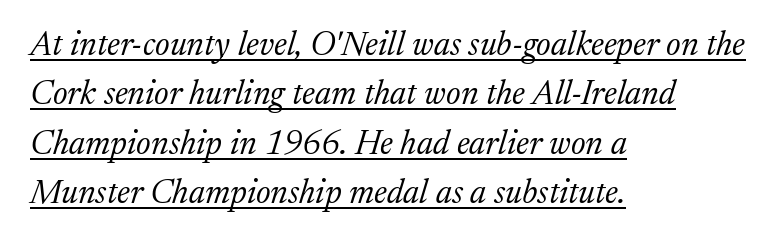
Q: Is the text bold? A: No.
Q: Is the text italic (slanted)? A: Yes, it leans right by about 17 degrees.
Q: Is the typeface a serif or a sans-serif typeface? A: Serif.
Q: Is the text underlined? A: Yes.
Q: How is the paragraph aligned? A: Left-aligned.
Q: Is the spacing between letters normal or unusually wide? A: Normal.
Q: Is the spacing between lines tight, normal or loose? A: Normal.
Q: Width (condensed, normal, or wide)? A: Normal.
Q: Stroke contrast? A: Medium.
Q: x-height? A: Medium.
Q: Monospaced? A: No.
